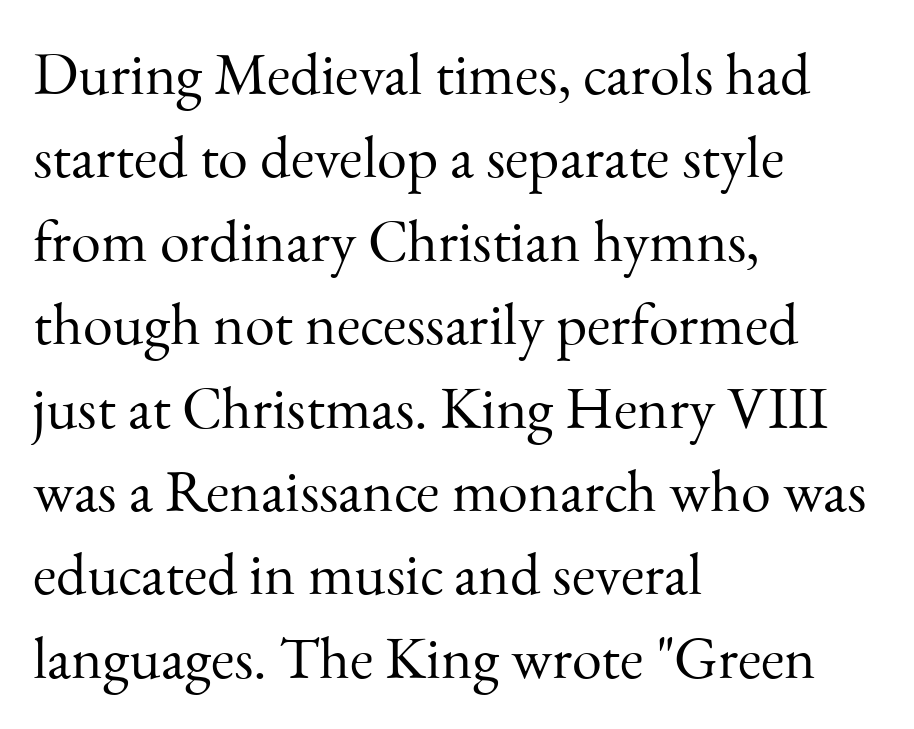
Q: Is the text bold? A: No.
Q: Is the text italic (slanted)? A: No, it is upright.
Q: Is the typeface a serif or a sans-serif typeface? A: Serif.
Q: Is the text underlined? A: No.
Q: How is the paragraph aligned? A: Left-aligned.
Q: Is the spacing between letters normal or unusually wide? A: Normal.
Q: Is the spacing between lines tight, normal or loose? A: Normal.
Q: Width (condensed, normal, or wide)? A: Normal.
Q: Stroke contrast? A: Medium.
Q: x-height? A: Small.
Q: Monospaced? A: No.
